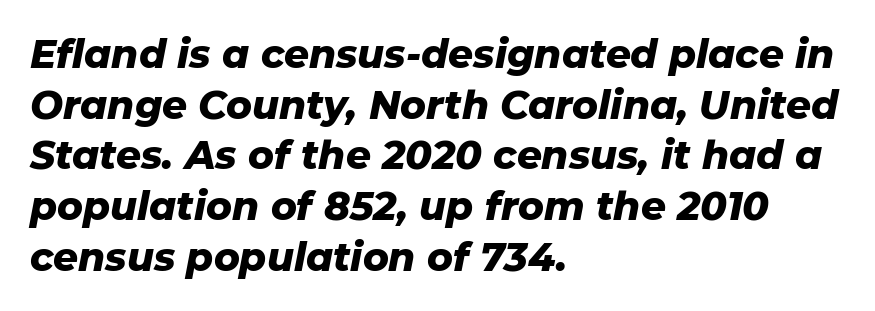
This sample has the flowing, uneven cadence of proportional lettering. Inter-character spacing is left at the font's built-in metrics. Is the type bold? Yes — the strokes are clearly thick and heavy. A clean baseline with only descenders dipping below it. This is oblique type, the kind used for emphasis or titles.
